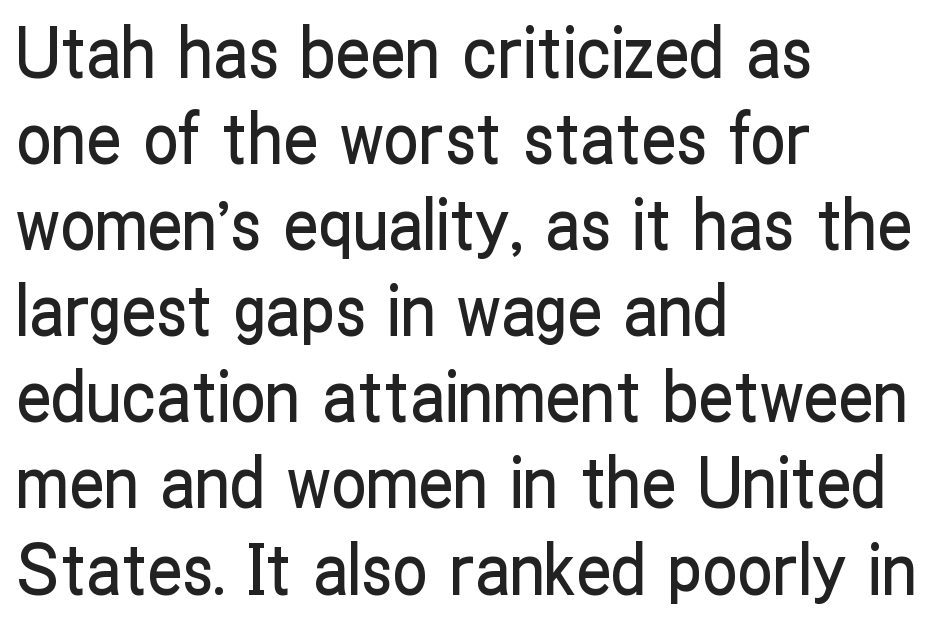
Q: Is the text italic (slanted)? A: No, it is upright.
Q: Is the typeface a serif or a sans-serif typeface? A: Sans-serif.
Q: Is the text underlined? A: No.
Q: How is the paragraph aligned? A: Left-aligned.
Q: Is the spacing between letters normal or unusually wide? A: Normal.
Q: Width (condensed, normal, or wide)? A: Condensed.
Q: Stroke contrast? A: Low.
Q: x-height? A: Medium.
Q: Monospaced? A: No.
